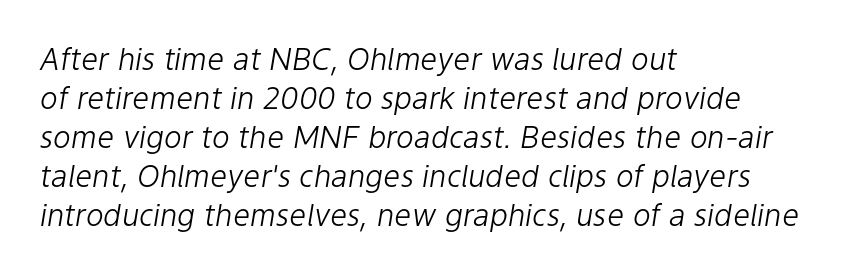
Is the block centered? No — it sits flush against the left margin. There's an unmistakable incline to the writing here. Stems here are at most as thick as an everyday book face. Characters follow at the spacing the type designer built in. The space beneath each line is pristine and unruled.
